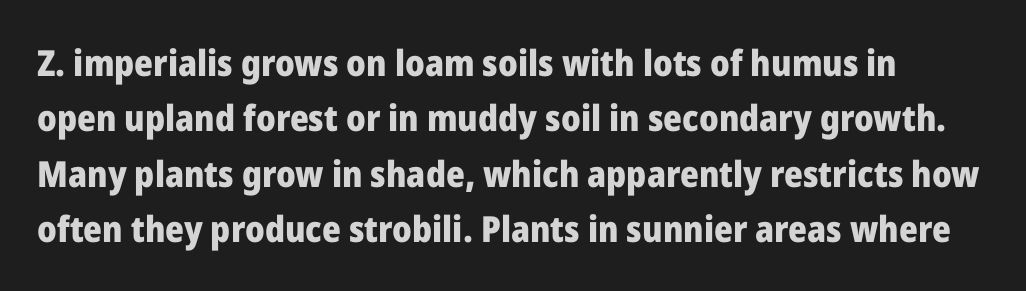
The image shows 36 px heavy sans-serif type, upright; set normal line spacing (1.54x), normal letter spacing, not underlined; low stroke contrast and a medium x-height.
